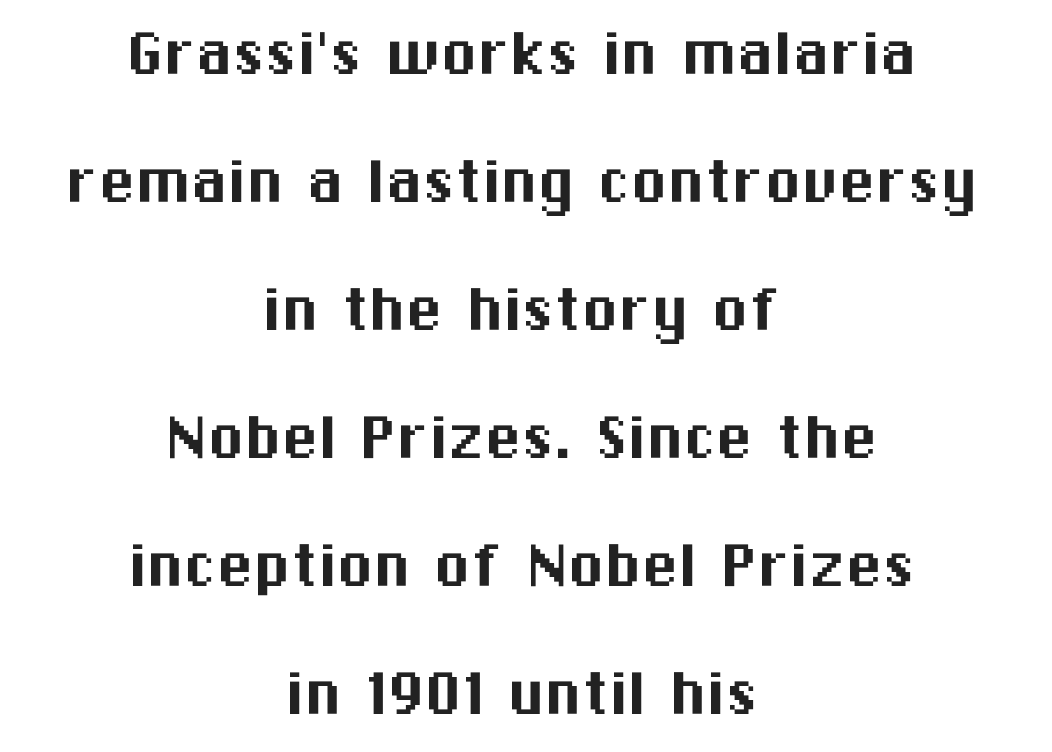
The image shows 74 px sans-serif type, upright; set centered, line spacing 1.73x, normal letter spacing, not underlined; medium stroke contrast and a medium x-height.
